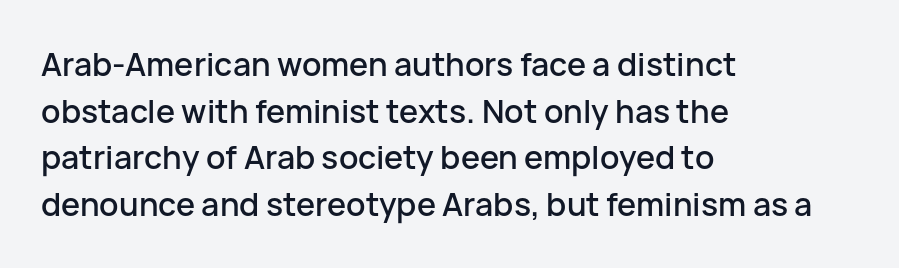
The image shows 32 px sans-serif type, upright; set left-aligned, normal line spacing (1.46x), normal letter spacing, not underlined; low stroke contrast and a medium x-height.
